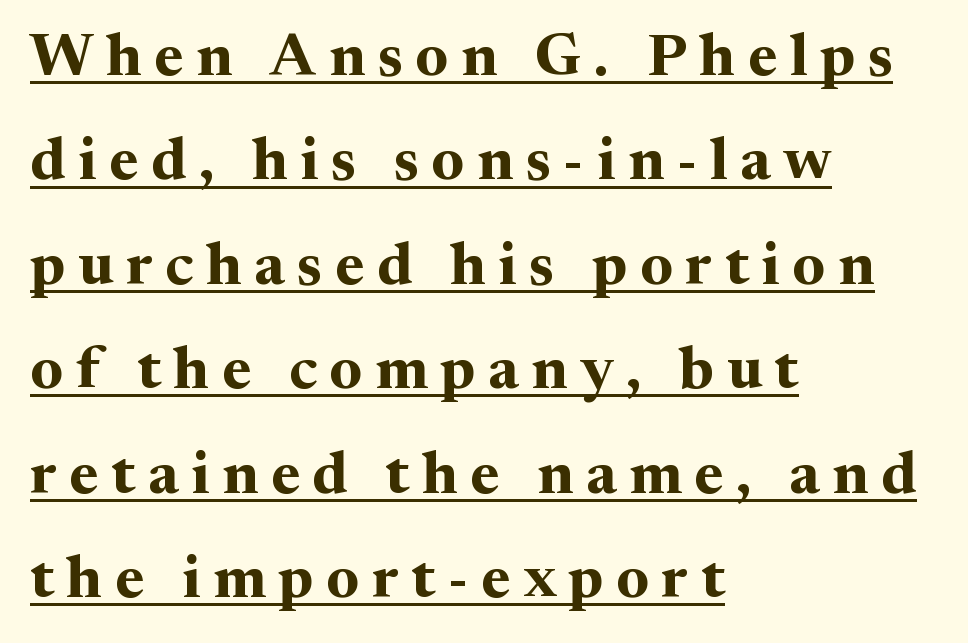
The image shows 60 px bold serif type, upright; set left-aligned, line spacing 1.74x, unusually wide letter spacing (+0.21 em), underlined; medium stroke contrast and a medium x-height.
